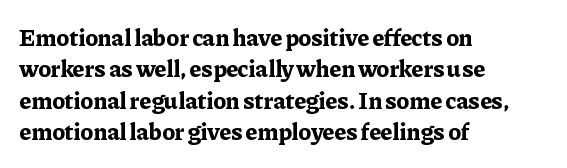
Caption: standard tracking, unaltered. In CSS terms this would be text-align: left. Unlike italic type, these characters show no tilt at all. A dark, heavy texture on the line: the type is bold.
